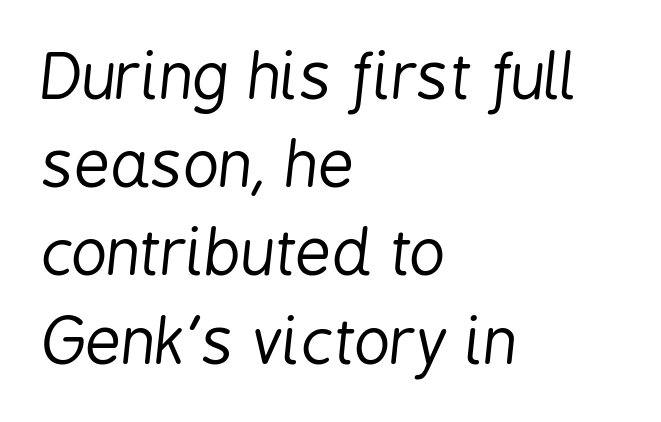
{"italic": "yes", "lean": "right", "slant_degrees": 6, "bold": "no", "weight": "regular", "width": "condensed", "stroke_contrast": "low", "x_height": "medium", "monospaced": "no", "underline": "no", "align": "left", "line_spacing": "normal", "line_spacing_ratio": 1.4, "letter_spacing": "normal", "letter_spacing_em": 0.0, "glyph_px": 63}
